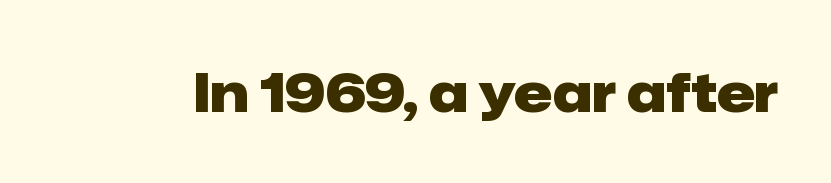
Grotesque or geometric, the face here clearly has no serifs. Observe the ordinary spacing: letters are neighbours, not strangers. Does the lettering tilt? It doesn't — this is upright. A dark, heavy texture on the line: the type is bold. Here the designer chose a conventional face with non-uniform glyph widths.
